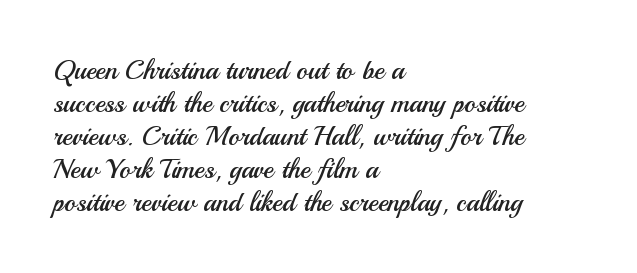
All the whitespace from short lines collects on the right. Students, note that the glyphs here touch the page at normal intervals. Weight class: somewhere from thin through regular. The foot of each line stays bare and open.
